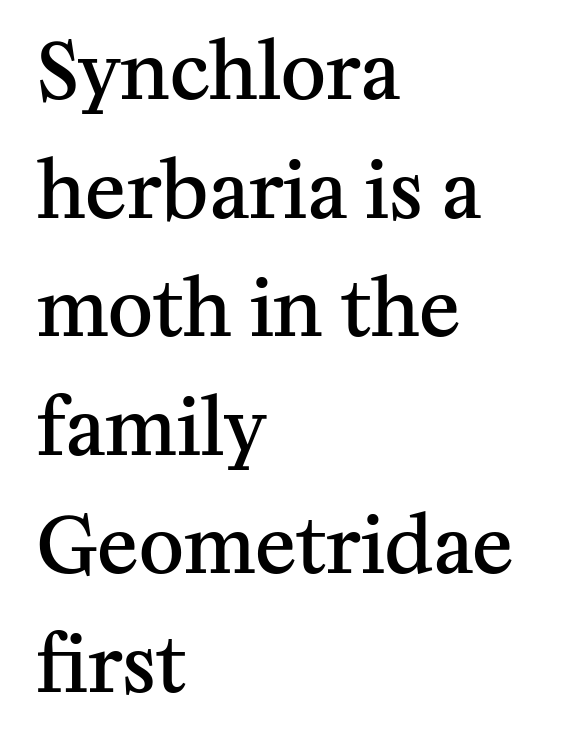
Where is the straight margin? On the left. Standard letterfit; no display-style spreading of the glyphs. Baseline-to-baseline distance is the conventional proportion of letter height. The strip under each line holds only bare page. Small tapered or slab feet sit at the stroke ends, so this counts as serif.
